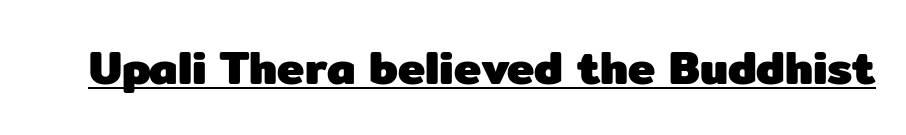
The image shows 46 px heavy sans-serif type, upright; set normal letter spacing, underlined; low stroke contrast and a medium x-height.
